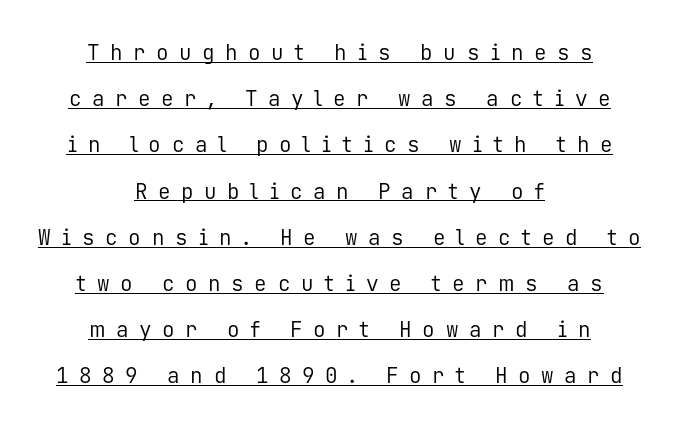
Q: Is the text bold? A: No.
Q: Is the text italic (slanted)? A: No, it is upright.
Q: Is the text underlined? A: Yes.
Q: How is the paragraph aligned? A: Centered.
Q: Is the spacing between letters normal or unusually wide? A: Unusually wide.
Q: Is the spacing between lines tight, normal or loose? A: Loose.
